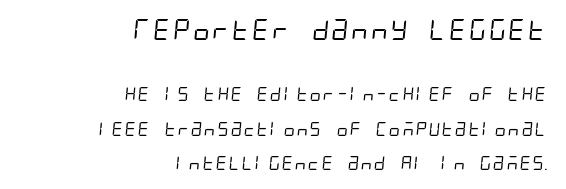
{"bold": "no", "underline": "no", "align": "right", "line_spacing": "loose", "line_spacing_ratio": 2.45, "letter_spacing": "normal", "letter_spacing_em": 0.0, "larger_block": "first", "size_ratio": 1.5, "glyph_px": 21}
